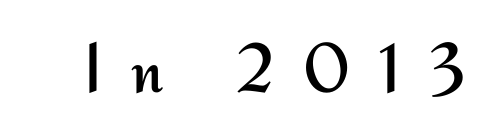
The image shows 70 px regular-weight sans-serif type, upright; set unusually wide letter spacing (+0.41 em), not underlined; medium stroke contrast and a small x-height.
